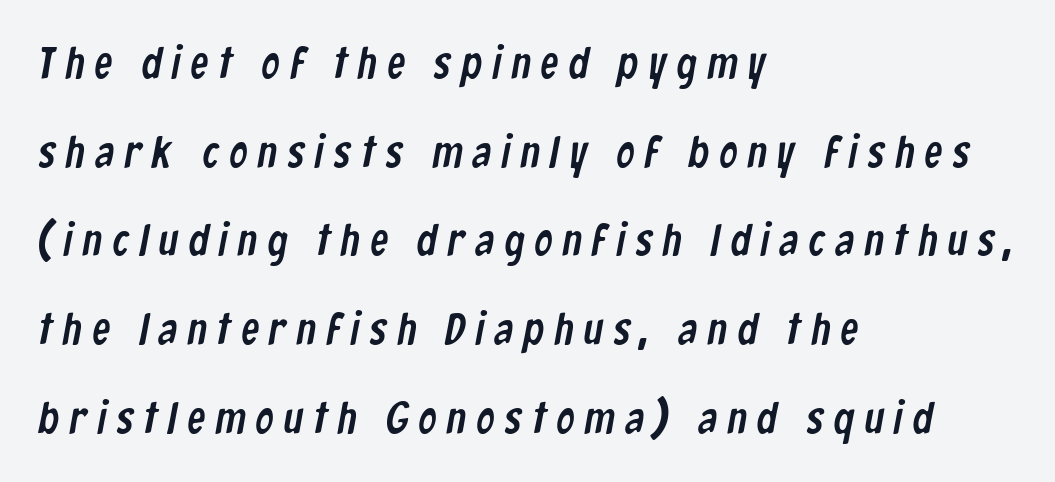
The strip under each line holds only bare page. The passage shown has open, widely tracked lettering throughout. The text block is weighted toward the left margin, trailing off unevenly rightward. A typesetter would call this proportional, since set widths differ per character. The leading is generous, giving the passage an open texture. Font category for this specimen: sans-serif.
